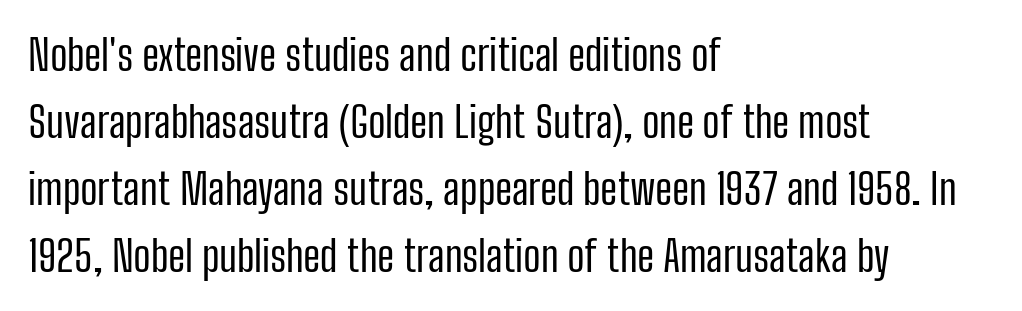
The image shows 43 px regular-weight, condensed sans-serif type, upright; set left-aligned, normal line spacing (1.56x), normal letter spacing, not underlined; low stroke contrast and a medium x-height.
